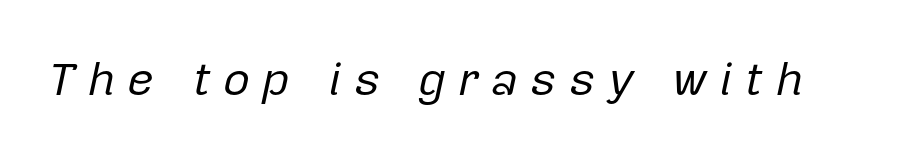
Q: Is the text bold? A: No.
Q: Is the text italic (slanted)? A: Yes, it leans right by about 12 degrees.
Q: Is the text underlined? A: No.
Q: Is the spacing between letters normal or unusually wide? A: Unusually wide.
Q: Width (condensed, normal, or wide)? A: Normal.
Q: Stroke contrast? A: Low.
Q: x-height? A: Medium.
Q: Monospaced? A: No.
